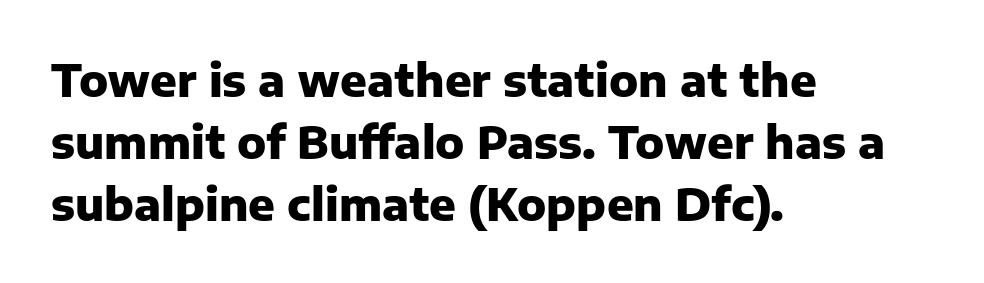
The image shows 44 px heavy sans-serif type, upright; set left-aligned, normal line spacing (1.41x), normal letter spacing, not underlined; low stroke contrast and a medium x-height.
